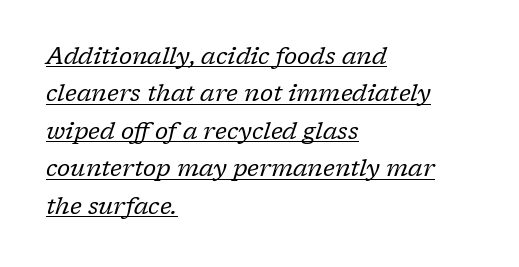
The image shows 24 px text type, italic (leaning right); set left-aligned, normal line spacing (1.56x), normal letter spacing, underlined.
